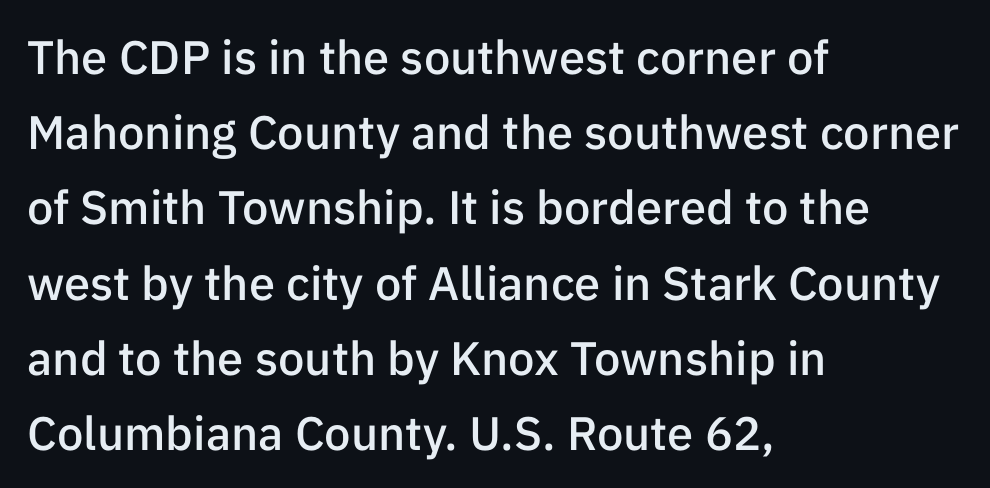
{"serif": "no", "italic": "no", "bold": "semi", "weight": "semibold", "width": "normal", "stroke_contrast": "low", "x_height": "medium", "monospaced": "no", "underline": "no", "align": "left", "line_spacing": "normal", "line_spacing_ratio": 1.6, "letter_spacing": "normal", "letter_spacing_em": 0.0, "glyph_px": 47}
